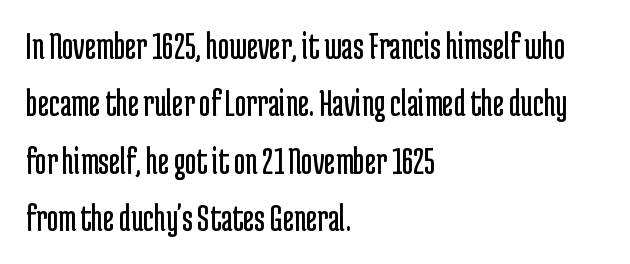
The image shows 39 px regular-weight, condensed sans-serif type, upright; set left-aligned, normal line spacing (1.47x), normal letter spacing, not underlined; low stroke contrast and a medium x-height.
